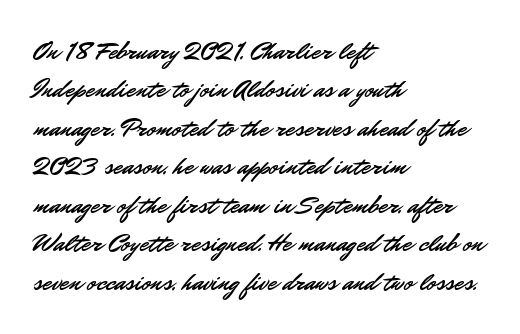
Q: Is the text italic (slanted)? A: Yes.
Q: Is the text underlined? A: No.
Q: How is the paragraph aligned? A: Left-aligned.
Q: Is the spacing between letters normal or unusually wide? A: Normal.
Q: Is the spacing between lines tight, normal or loose? A: Normal.
